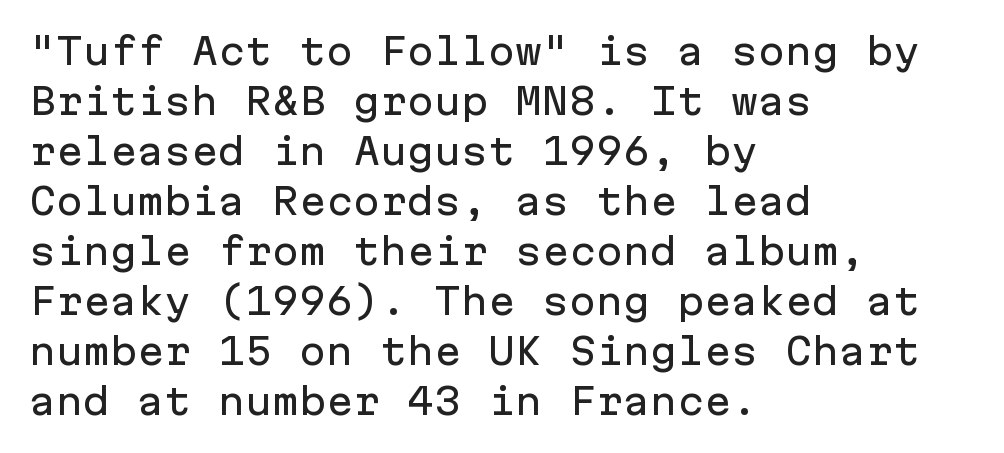
{"serif": "no", "italic": "no", "width": "normal", "stroke_contrast": "low", "x_height": "medium", "monospaced": "yes", "underline": "no", "align": "left", "line_spacing": "normal", "line_spacing_ratio": 1.39, "letter_spacing": "normal", "letter_spacing_em": 0.0, "glyph_px": 36}
